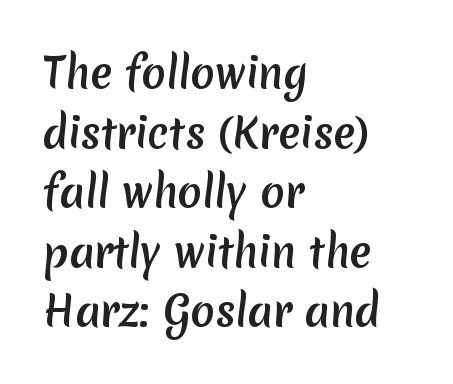
The image shows 40 px sans-serif type; set left-aligned, normal line spacing (1.49x), normal letter spacing, not underlined; medium stroke contrast and a medium x-height.
